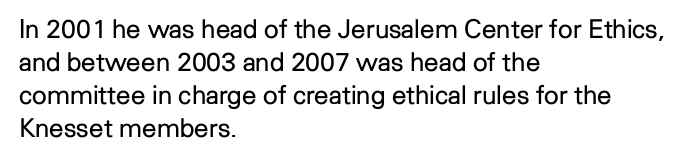
The image shows 26 px text type, upright; set left-aligned, normal line spacing (1.27x), normal letter spacing, not underlined.
